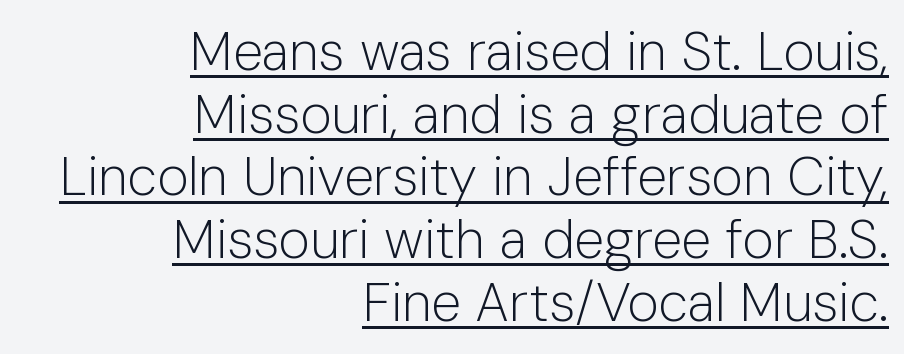
{"serif": "no", "italic": "no", "bold": "no", "weight": "light", "width": "normal", "stroke_contrast": "low", "x_height": "medium", "monospaced": "no", "underline": "yes", "align": "right", "line_spacing_ratio": 1.16, "letter_spacing": "normal", "letter_spacing_em": 0.0, "glyph_px": 54}
